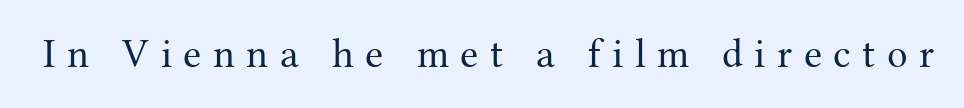
Q: Is the text bold? A: No.
Q: Is the text italic (slanted)? A: No, it is upright.
Q: Is the typeface a serif or a sans-serif typeface? A: Serif.
Q: Is the text underlined? A: No.
Q: Is the spacing between letters normal or unusually wide? A: Unusually wide.
Q: Width (condensed, normal, or wide)? A: Normal.
Q: Stroke contrast? A: Medium.
Q: x-height? A: Medium.
Q: Monospaced? A: No.
